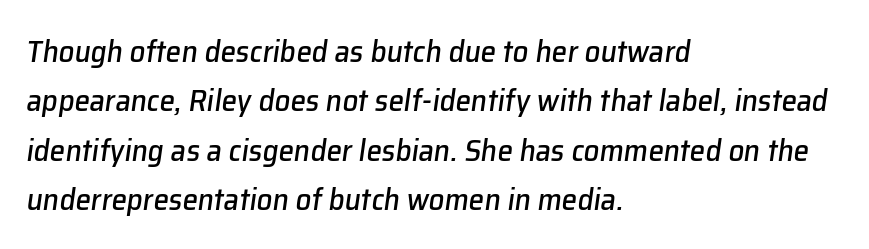
{"italic": "yes", "lean": "right", "slant_degrees": 8, "width": "normal", "stroke_contrast": "low", "x_height": "medium", "monospaced": "no", "underline": "no", "align": "left", "line_spacing": "normal", "line_spacing_ratio": 1.59, "letter_spacing": "normal", "letter_spacing_em": 0.0, "glyph_px": 31}
